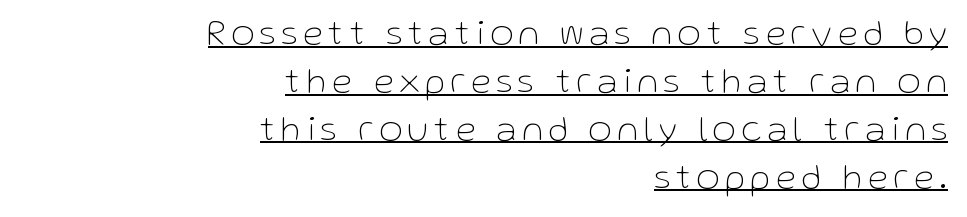
The image shows 36 px thin sans-serif type, upright; set right-aligned, normal line spacing (1.33x), underlined; low stroke contrast and a medium x-height.
